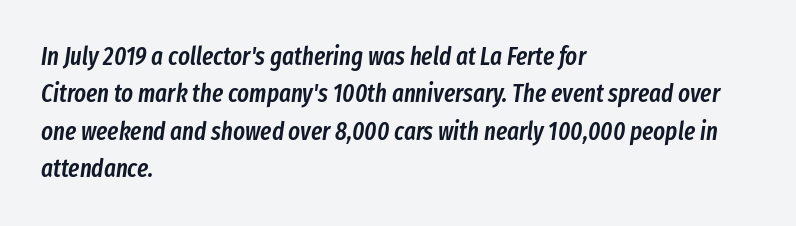
{"italic": "yes", "lean": "right", "slant_degrees": 8, "bold": "semi", "underline": "no", "align": "left", "line_spacing": "normal", "line_spacing_ratio": 1.5, "letter_spacing": "normal", "letter_spacing_em": 0.0, "glyph_px": 25}
